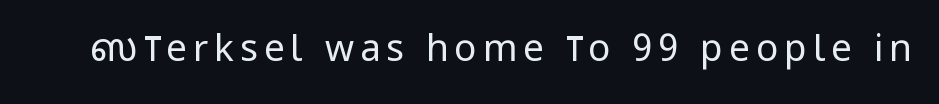
Q: Is the text bold? A: No.
Q: Is the text italic (slanted)? A: No, it is upright.
Q: Is the typeface a serif or a sans-serif typeface? A: Sans-serif.
Q: Is the text underlined? A: No.
Q: Width (condensed, normal, or wide)? A: Condensed.
Q: Stroke contrast? A: Low.
Q: x-height? A: Large.
Q: Monospaced? A: No.
